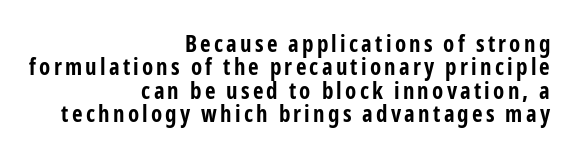
Q: Is the text bold? A: Yes.
Q: Is the text italic (slanted)? A: No, it is upright.
Q: Is the text underlined? A: No.
Q: How is the paragraph aligned? A: Right-aligned.
Q: Is the spacing between lines tight, normal or loose? A: Tight.
